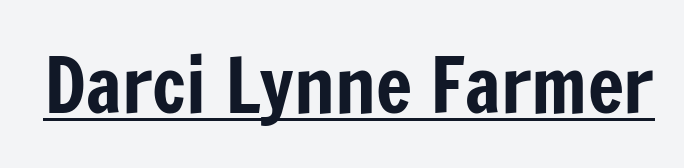
Q: Is the text italic (slanted)? A: No, it is upright.
Q: Is the typeface a serif or a sans-serif typeface? A: Sans-serif.
Q: Is the text underlined? A: Yes.
Q: Is the spacing between letters normal or unusually wide? A: Normal.
Q: Width (condensed, normal, or wide)? A: Condensed.
Q: Stroke contrast? A: Low.
Q: x-height? A: Medium.
Q: Monospaced? A: No.
